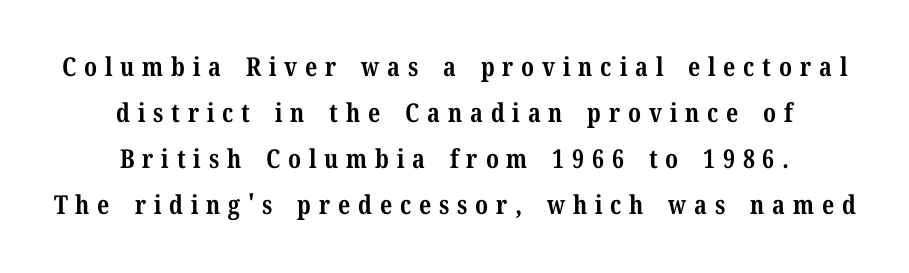
{"italic": "no", "bold": "yes", "underline": "no", "align": "center", "line_spacing_ratio": 1.77, "letter_spacing": "wide", "letter_spacing_em": 0.3, "glyph_px": 26}
